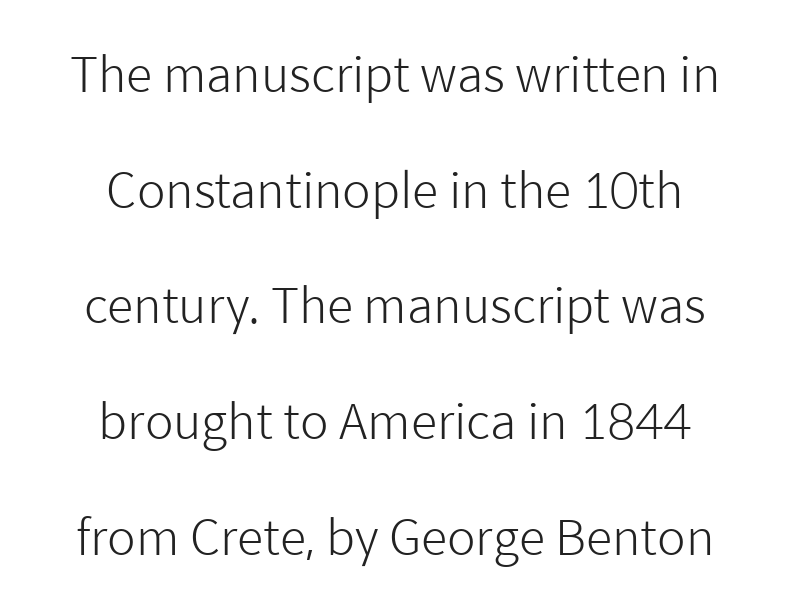
{"serif": "no", "italic": "no", "bold": "no", "weight": "light", "width": "normal", "stroke_contrast": "low", "x_height": "medium", "monospaced": "no", "underline": "no", "line_spacing": "loose", "line_spacing_ratio": 2.41, "letter_spacing": "normal", "letter_spacing_em": 0.0, "glyph_px": 48}
